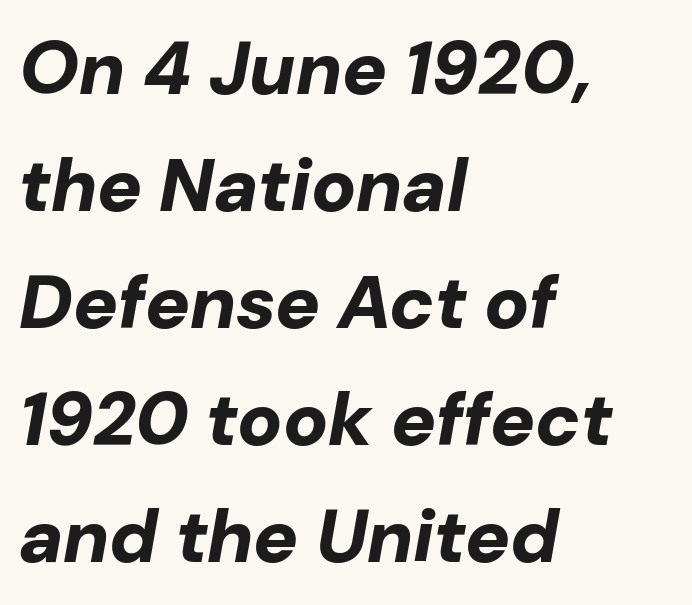
Character widths vary here, with narrow letters taking less room than wide ones. Quick note: underline off. Default kerning and tracking; the words read as compact shapes. Strong, thick strokes mark this as bold type. These lines sit exactly where default settings would place them. This sample uses an oblique cut, with every glyph tilted off the vertical.
